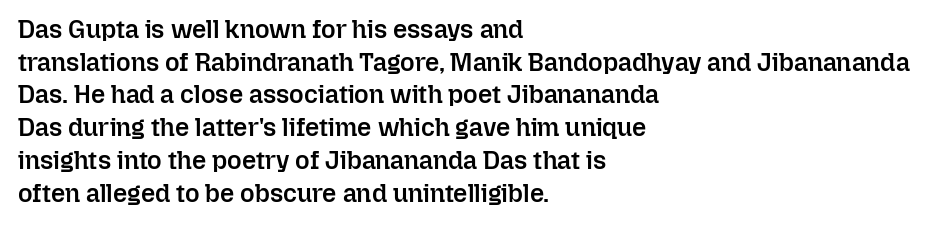
Short and long lines alike share a common starting point at left. Notice how the stems are strictly vertical — no italics here. Default kerning and tracking; the words read as compact shapes. Typesetter's note: demi weight, one step under bold.
